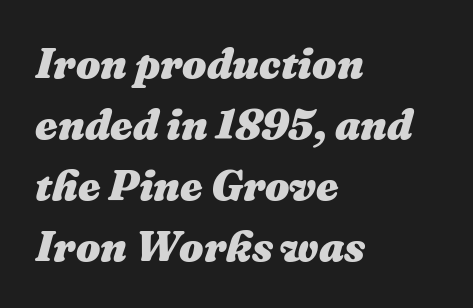
Every letter is thick-stroked: bold, no question. Regular leading. Here the designer chose a conventional face with non-uniform glyph widths. The passage shown has conventional tracking throughout. The passage is arranged the way most books set body copy — flush left. An italicized treatment has been applied to the whole sample.
